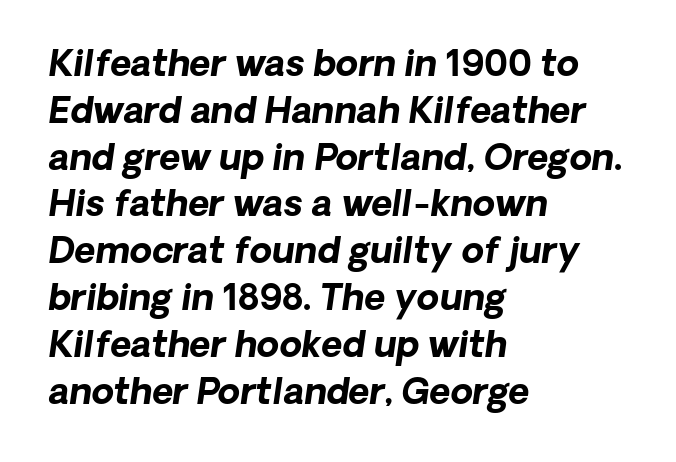
{"serif": "no", "bold": "yes", "weight": "bold", "width": "normal", "stroke_contrast": "low", "x_height": "medium", "monospaced": "no", "underline": "no", "align": "left", "line_spacing": "normal", "line_spacing_ratio": 1.3, "letter_spacing": "normal", "letter_spacing_em": 0.0, "glyph_px": 36}
